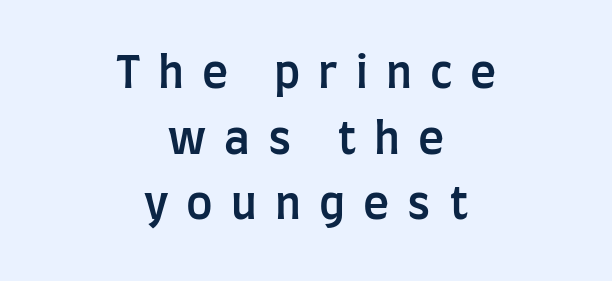
A typesetter would mark this as roman, not italic. Tracking value appears strongly positive — letters spread wide. The area under the type is left untouched. The characters look somewhat weighty, a semibold short of true bold. Nothing sits at the stroke ends, so this counts as sans-serif.
